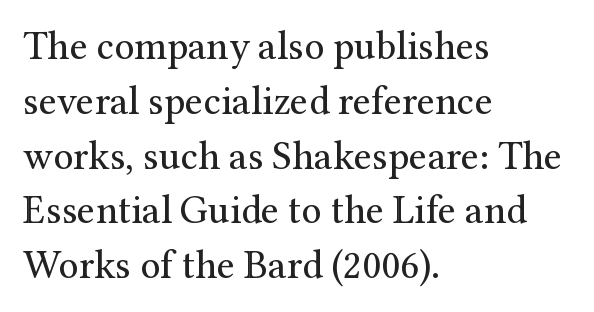
The image shows 40 px regular-weight serif type, upright; set left-aligned, normal line spacing (1.37x), normal letter spacing, not underlined; medium stroke contrast and a medium x-height.
